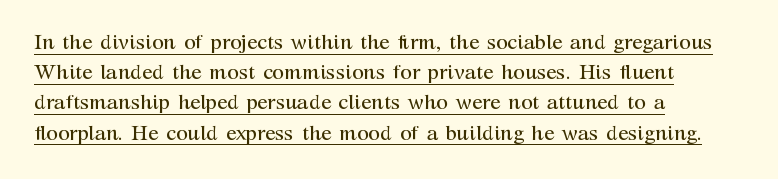
{"italic": "no", "bold": "no", "underline": "yes", "align": "left", "line_spacing": "normal", "line_spacing_ratio": 1.44, "letter_spacing": "normal", "letter_spacing_em": 0.0, "glyph_px": 21}
